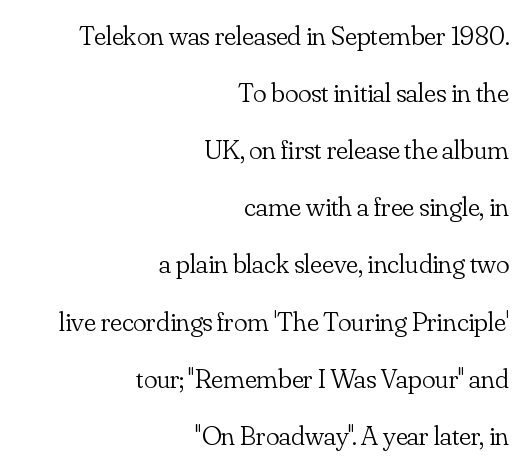
{"serif": "yes", "italic": "no", "bold": "no", "weight": "light", "width": "normal", "stroke_contrast": "low", "x_height": "small", "monospaced": "no", "underline": "no", "align": "right", "line_spacing": "loose", "line_spacing_ratio": 2.04, "letter_spacing": "normal", "letter_spacing_em": 0.0, "glyph_px": 28}
